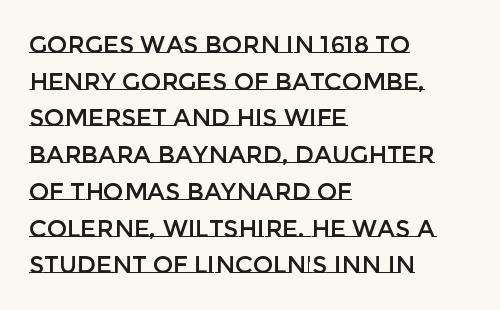
Unlike italic type, these characters show no tilt at all. Glyph-to-glyph distance matches everyday printed text. The line-height multiplier appears to be the usual default. The rag falls on the right side of this text block.
